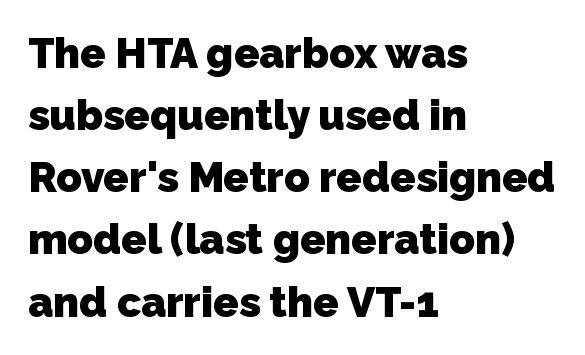
Q: Is the text bold? A: Yes.
Q: Is the typeface a serif or a sans-serif typeface? A: Sans-serif.
Q: Is the text underlined? A: No.
Q: How is the paragraph aligned? A: Left-aligned.
Q: Is the spacing between letters normal or unusually wide? A: Normal.
Q: Is the spacing between lines tight, normal or loose? A: Normal.
Q: Width (condensed, normal, or wide)? A: Normal.
Q: Stroke contrast? A: Low.
Q: x-height? A: Medium.
Q: Monospaced? A: No.
